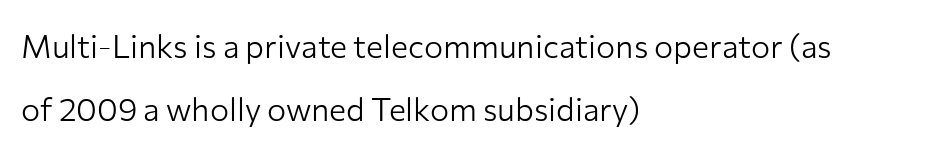
The image shows 32 px light sans-serif type, upright; set left-aligned, loose line spacing (1.96x), normal letter spacing, not underlined; low stroke contrast and a medium x-height.
